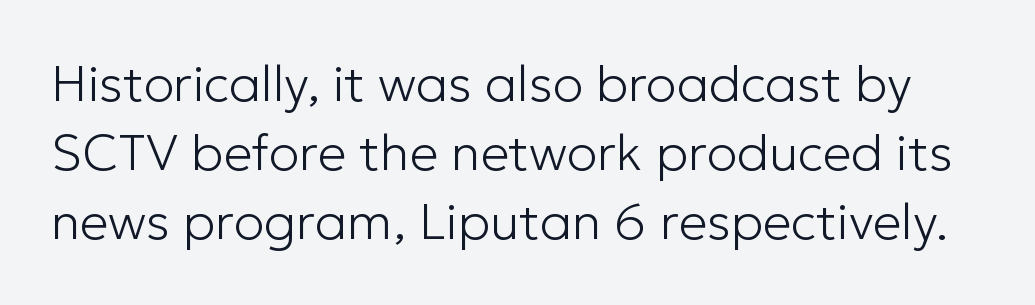
Type without underlining. In terms of posture, this sample is upright. Successive baselines arrive at the customary interval. No extra ink here — the face is not bold. The type is set solid horizontally, with unmodified tracking. The rendering uses natural spacing where letterforms have individual widths.
